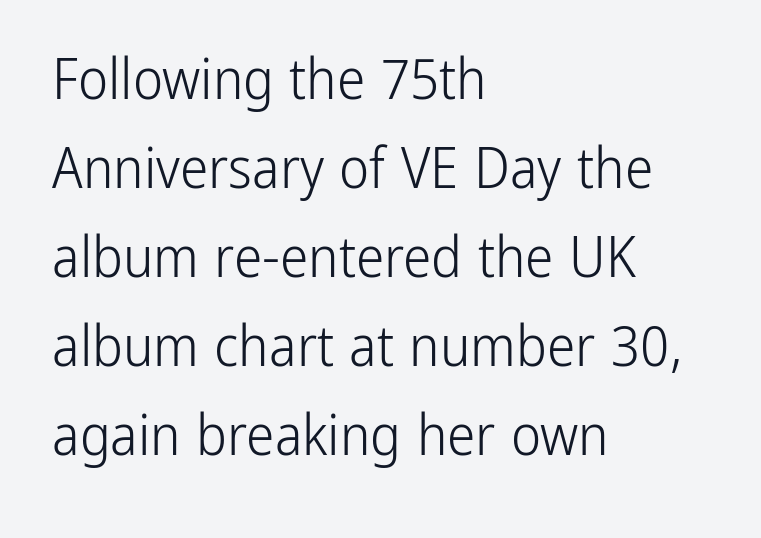
{"serif": "no", "italic": "no", "bold": "no", "weight": "light", "width": "condensed", "stroke_contrast": "low", "x_height": "medium", "monospaced": "no", "underline": "no", "align": "left", "line_spacing": "normal", "line_spacing_ratio": 1.56, "letter_spacing": "normal", "letter_spacing_em": 0.0, "glyph_px": 57}
